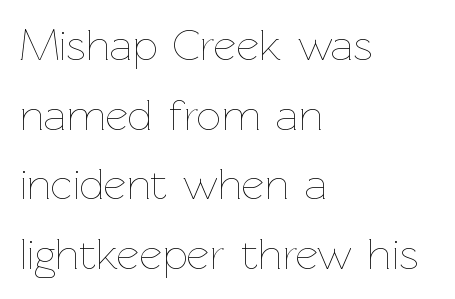
{"italic": "no", "bold": "no", "weight": "thin", "width": "normal", "stroke_contrast": "low", "x_height": "medium", "monospaced": "no", "underline": "no", "align": "left", "line_spacing": "normal", "line_spacing_ratio": 1.58, "letter_spacing": "normal", "letter_spacing_em": 0.0, "glyph_px": 44}
